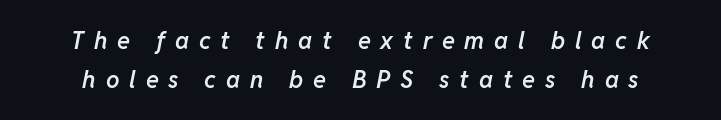
Q: Is the text bold? A: Semi-bold.
Q: Is the text italic (slanted)? A: Yes, it leans right by about 11 degrees.
Q: Is the text underlined? A: No.
Q: Is the spacing between letters normal or unusually wide? A: Unusually wide.
Q: Is the spacing between lines tight, normal or loose? A: Normal.
